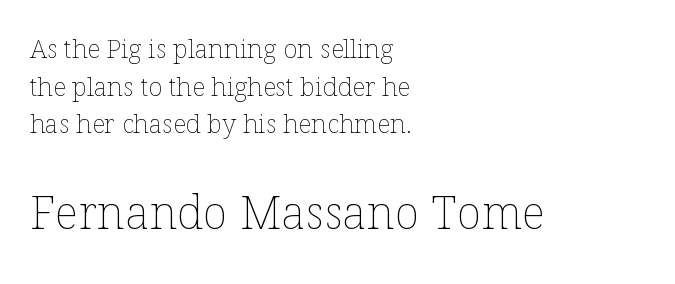
Successive baselines arrive at the customary interval. Just letters on the line, the space beneath them empty. Varying glyph widths throughout — classic text-font behaviour. Tracking value appears to be zero — textbook default spacing. The paragraph has a hard left edge and a soft right edge. The cut favours lightness, reaching ordinary text weight at its darkest.
